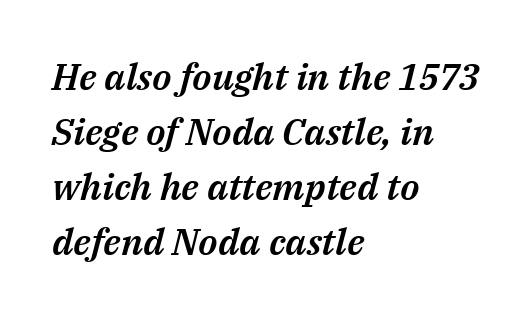
Q: Is the text italic (slanted)? A: Yes, it leans right by about 14 degrees.
Q: Is the text underlined? A: No.
Q: How is the paragraph aligned? A: Left-aligned.
Q: Is the spacing between letters normal or unusually wide? A: Normal.
Q: Is the spacing between lines tight, normal or loose? A: Normal.
Q: Width (condensed, normal, or wide)? A: Normal.
Q: Stroke contrast? A: Medium.
Q: x-height? A: Medium.
Q: Monospaced? A: No.
